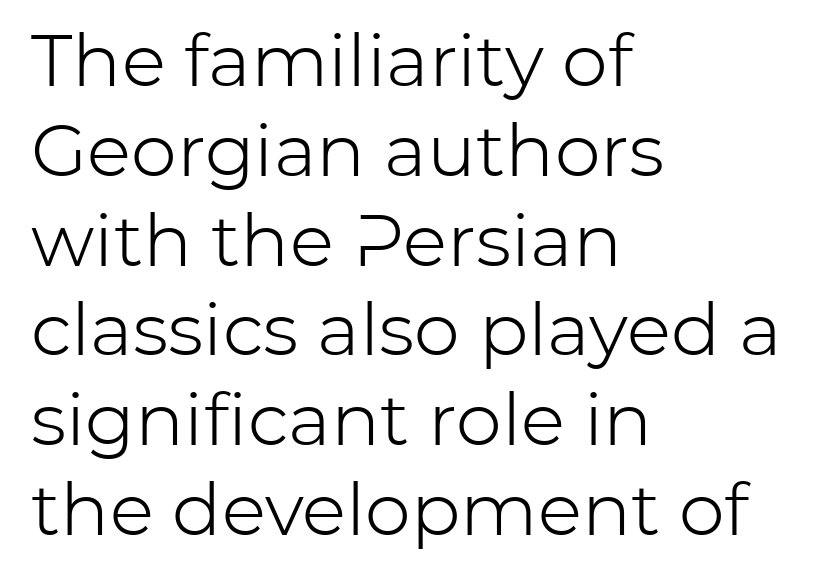
Summary of weight: not heavy and not bold. Check where the strokes stop: nothing finishes them off — pure sans. Layout note: lines flush left. Posture: vertical. Looks like regular typesetting: each glyph gets only the width it needs. The space beneath each line is pristine and unruled.
